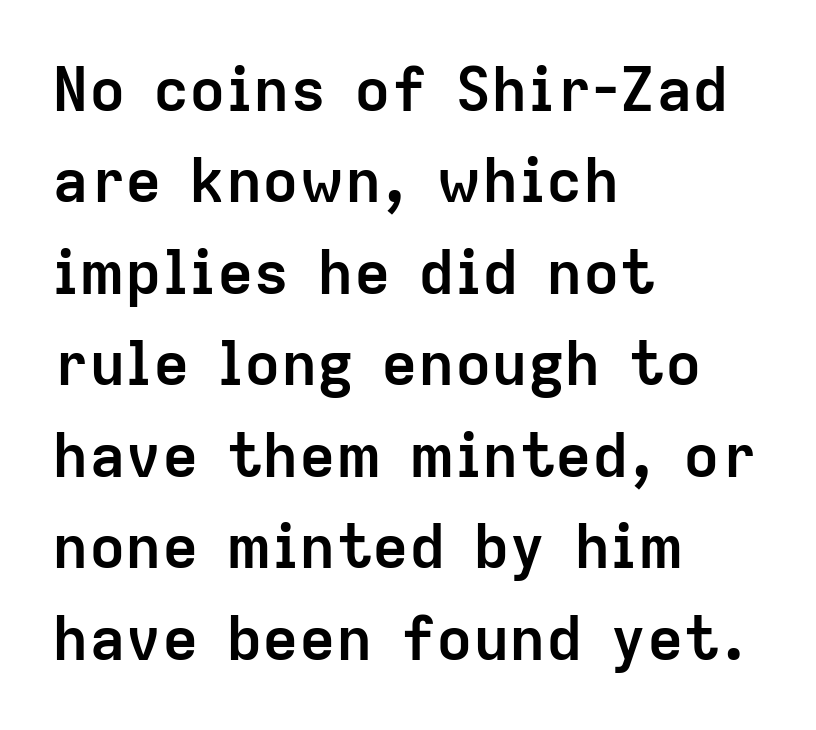
The image shows 61 px semibold sans-serif type, upright; set left-aligned, normal line spacing (1.5x), normal letter spacing, not underlined; low stroke contrast and a medium x-height.
